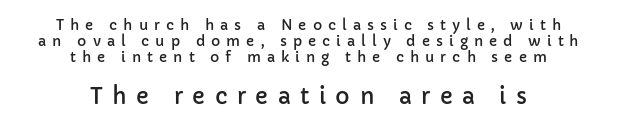
Type without underlining. Typeset on center — no edge is straight. Bigger letters appear in the bottom chunk; the top chunk is reduced. The font's upright variant was chosen for this text.
